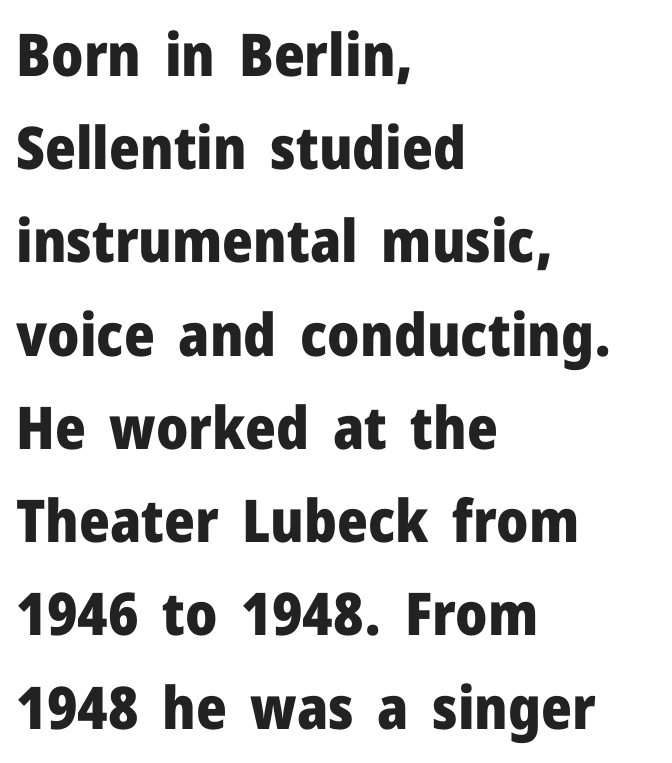
Q: Is the text bold? A: Yes.
Q: Is the text italic (slanted)? A: No, it is upright.
Q: Is the typeface a serif or a sans-serif typeface? A: Sans-serif.
Q: Is the text underlined? A: No.
Q: How is the paragraph aligned? A: Left-aligned.
Q: Is the spacing between letters normal or unusually wide? A: Normal.
Q: Is the spacing between lines tight, normal or loose? A: Normal.
Q: Width (condensed, normal, or wide)? A: Normal.
Q: Stroke contrast? A: Low.
Q: x-height? A: Medium.
Q: Monospaced? A: No.
